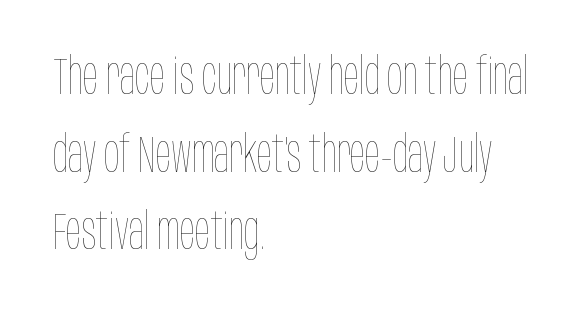
These lines are rendered in a variable-pitch font. Anything drawn beneath the words? Only blank space. The font sits on the lighter half of the weight spectrum, regular included. A normal amount of white space separates one row of letters from the next.
